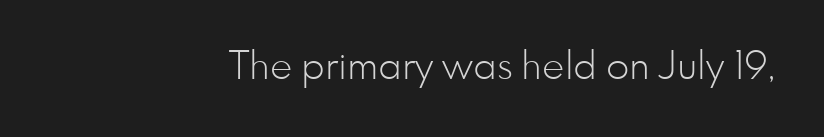
Short note: letters normally spaced. No extra ink here — the face is not bold. Varying glyph widths throughout — classic text-font behaviour. Underlining? Definitely not there.
